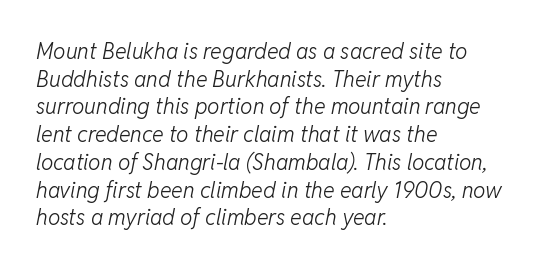
A classic flush-left, rag-right setting is used for this passage. Is the type slanted? Yes — the strokes lean at a clear angle. Baseline-to-baseline distance is the conventional proportion of letter height. This sample uses plain, unmodified letter spacing. The space beneath each line is pristine and unruled.
